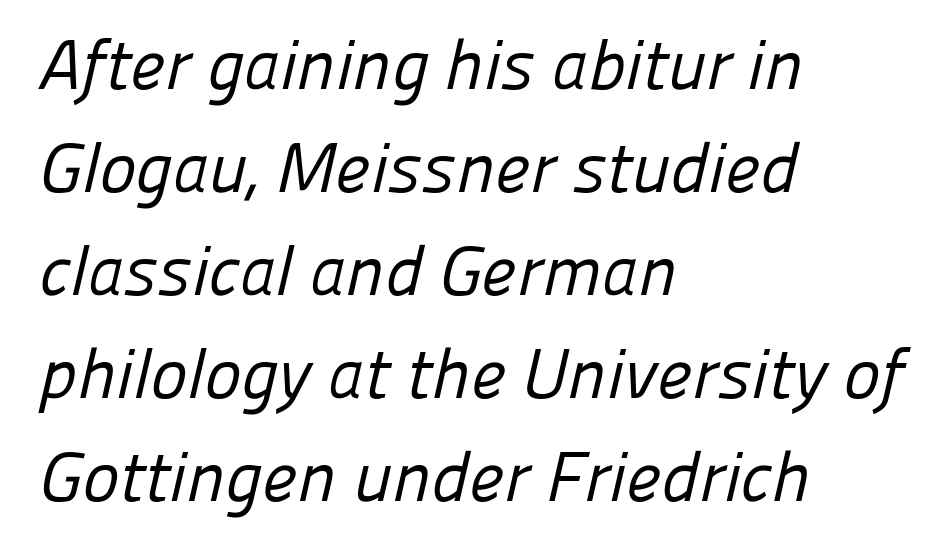
The image shows 70 px regular-weight sans-serif type; set left-aligned, normal line spacing (1.47x), normal letter spacing, not underlined; low stroke contrast and a medium x-height.
